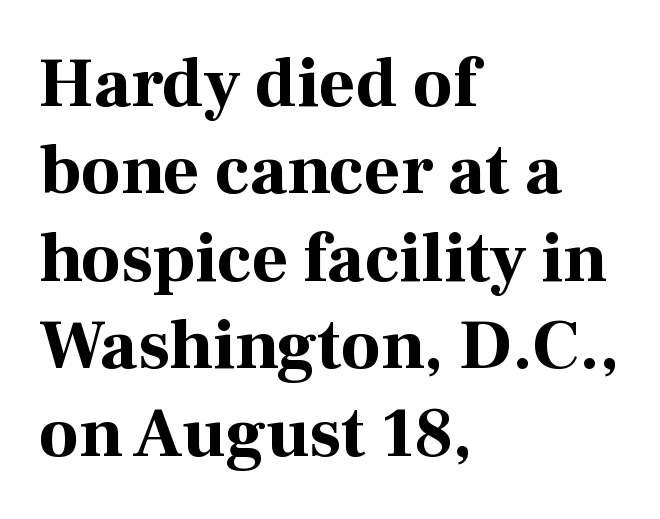
{"serif": "yes", "italic": "no", "bold": "yes", "weight": "bold", "width": "normal", "stroke_contrast": "high", "x_height": "medium", "monospaced": "no", "underline": "no", "align": "left", "line_spacing": "normal", "line_spacing_ratio": 1.25, "letter_spacing": "normal", "letter_spacing_em": 0.0, "glyph_px": 70}
